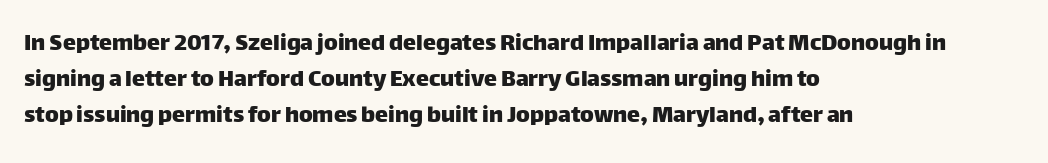
A typesetter would mark this as roman, not italic. Every row of glyphs begins at an identical x-position on the left. Descenders are the only things crossing below the line. Horizontal bands of white between lines are of average thickness.
